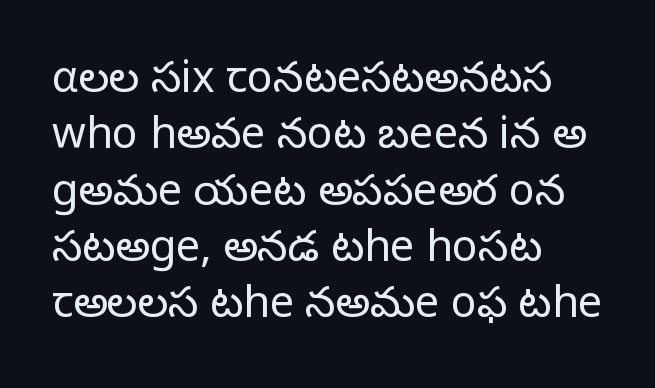
The image shows 43 px light sans-serif type, upright; set left-aligned, normal line spacing (1.31x), normal letter spacing, not underlined; low stroke contrast and a medium x-height.
